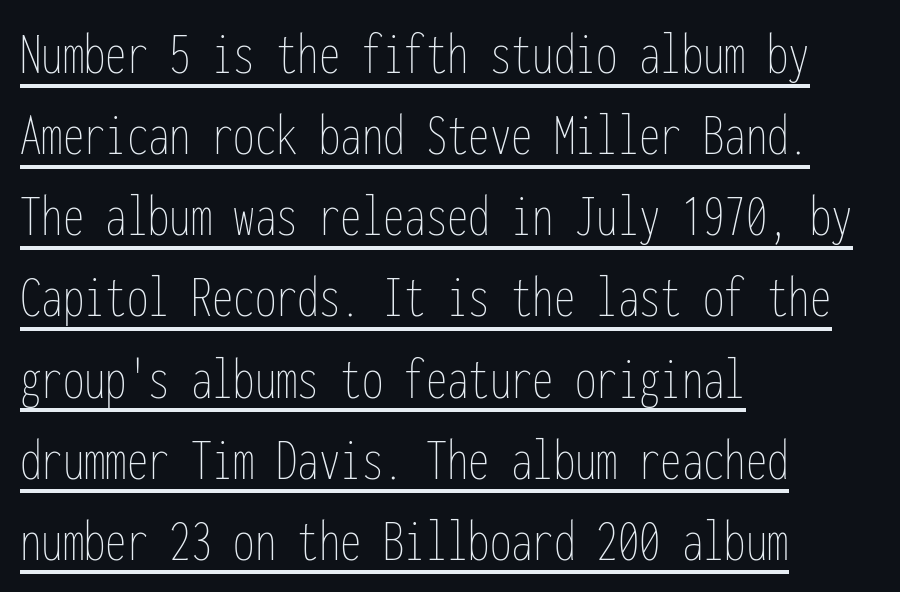
The typeface has the unassuming heft of standard copy or less. Each letter, wide or thin by design, is forced into the same width here. A continuous stroke trails under the words, as in a hyperlink. Tracking value appears to be zero — textbook default spacing. The rendering anchors every line to the left-hand side.
